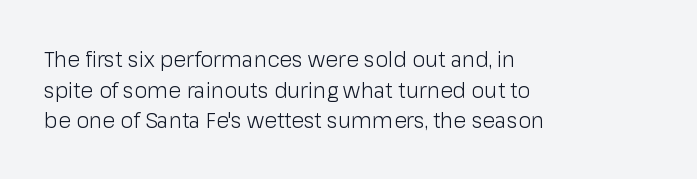
{"italic": "no", "bold": "no", "underline": "no", "align": "left", "line_spacing": "normal", "line_spacing_ratio": 1.46, "letter_spacing": "normal", "letter_spacing_em": 0.0, "glyph_px": 21}
